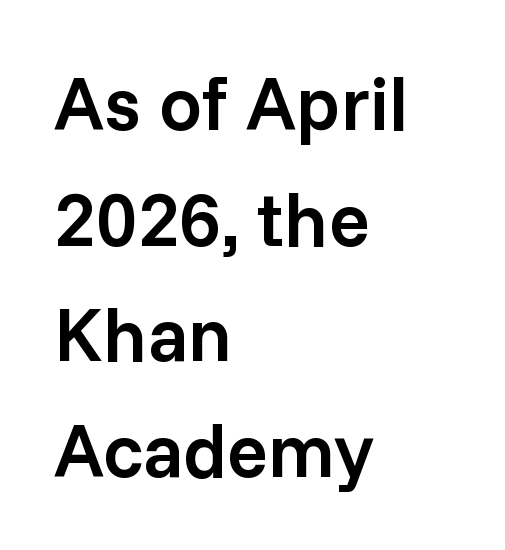
The image shows 76 px semibold sans-serif type, upright; set left-aligned, normal line spacing (1.52x), normal letter spacing, not underlined; low stroke contrast and a medium x-height.
